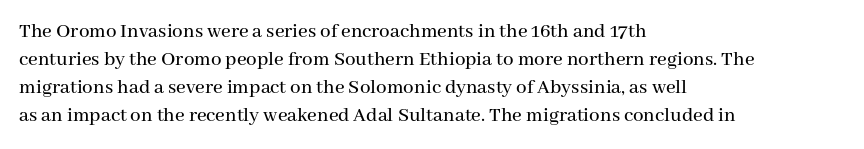
The image shows 21 px text type, upright; set left-aligned, normal line spacing (1.34x), normal letter spacing, not underlined.
